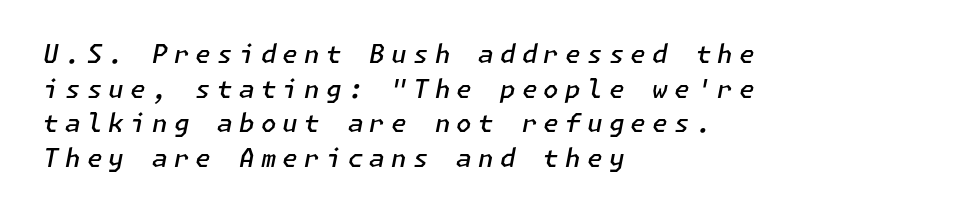
{"italic": "yes", "lean": "right", "slant_degrees": 11, "bold": "semi", "underline": "no", "align": "left", "line_spacing": "normal", "line_spacing_ratio": 1.39, "letter_spacing": "wide", "letter_spacing_em": 0.25, "glyph_px": 25}
